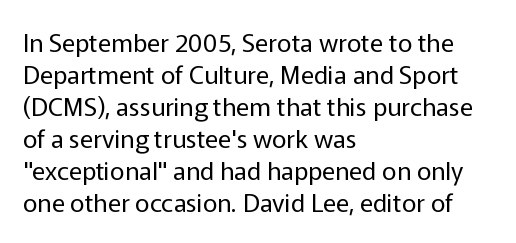
The image shows 25 px text type, upright; set left-aligned, normal line spacing (1.28x), normal letter spacing, not underlined.
